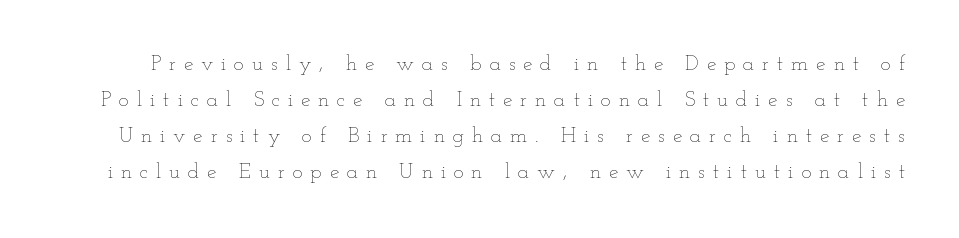
{"italic": "no", "bold": "no", "underline": "no", "line_spacing_ratio": 1.71, "letter_spacing": "wide", "letter_spacing_em": 0.38, "glyph_px": 21}
